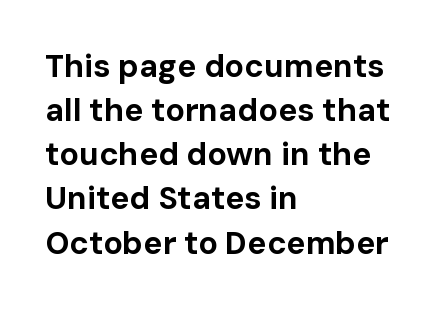
{"serif": "no", "italic": "no", "bold": "yes", "weight": "bold", "width": "normal", "stroke_contrast": "low", "x_height": "medium", "monospaced": "no", "underline": "no", "align": "left", "line_spacing": "normal", "line_spacing_ratio": 1.38, "letter_spacing": "normal", "letter_spacing_em": 0.0, "glyph_px": 32}
